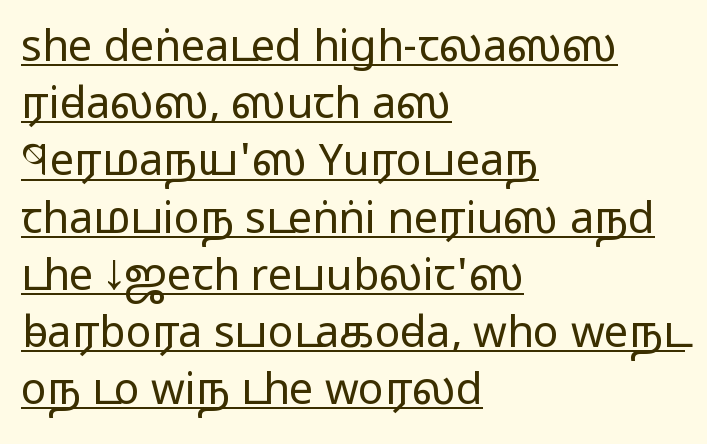
The image shows 43 px regular-weight, wide sans-serif type, upright; set left-aligned, normal line spacing (1.33x), normal letter spacing, underlined; low stroke contrast and a medium x-height.
